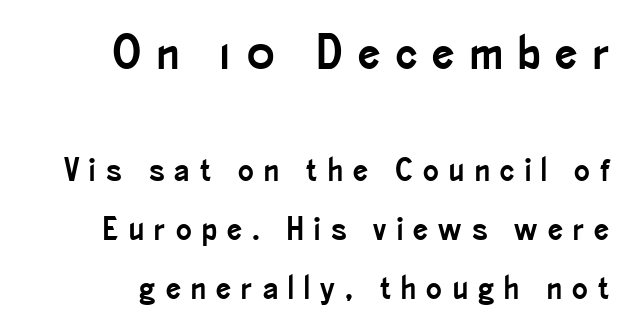
Leftover space on each line is placed entirely before the opening word. Letters rest on an invisible, unmarked baseline. Letter spacing: wide. Unlike a traditional serif, this face leaves its strokes unadorned.
